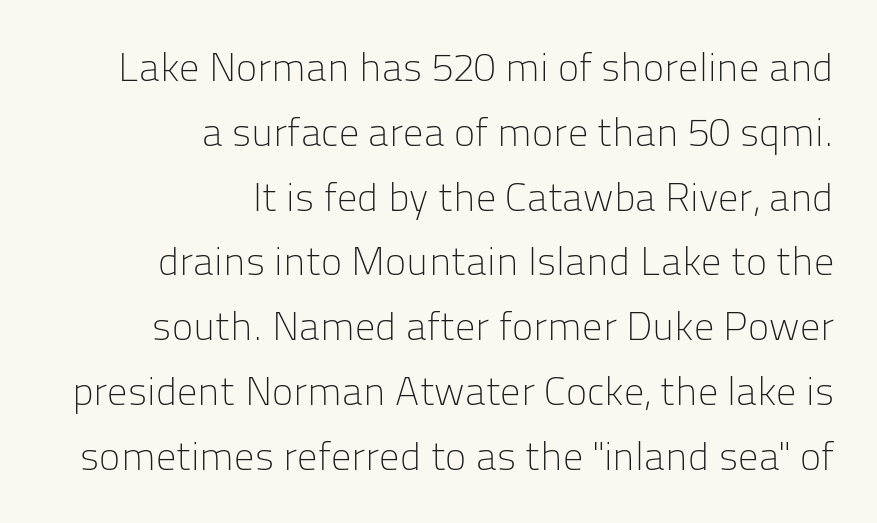
{"serif": "no", "italic": "no", "bold": "no", "weight": "light", "width": "normal", "stroke_contrast": "low", "x_height": "medium", "monospaced": "no", "underline": "no", "align": "right", "line_spacing": "normal", "line_spacing_ratio": 1.62, "letter_spacing": "normal", "letter_spacing_em": 0.0, "glyph_px": 40}
